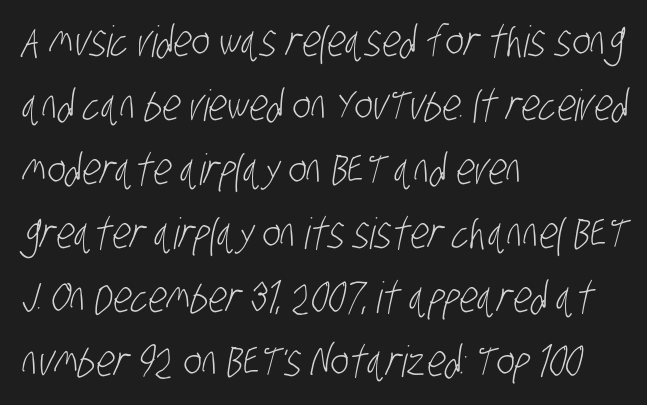
{"serif": "no", "bold": "no", "weight": "light", "width": "condensed", "stroke_contrast": "low", "x_height": "large", "monospaced": "no", "underline": "no", "align": "left", "line_spacing": "normal", "line_spacing_ratio": 1.49, "letter_spacing": "normal", "letter_spacing_em": 0.0, "glyph_px": 43}
